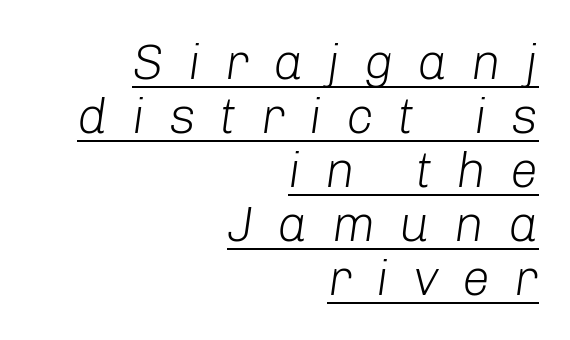
{"italic": "yes", "lean": "right", "slant_degrees": 8, "bold": "no", "weight": "light", "width": "normal", "stroke_contrast": "low", "x_height": "medium", "monospaced": "no", "underline": "yes", "align": "right", "line_spacing": "tight", "line_spacing_ratio": 1.08, "letter_spacing": "wide", "letter_spacing_em": 0.48, "glyph_px": 50}
